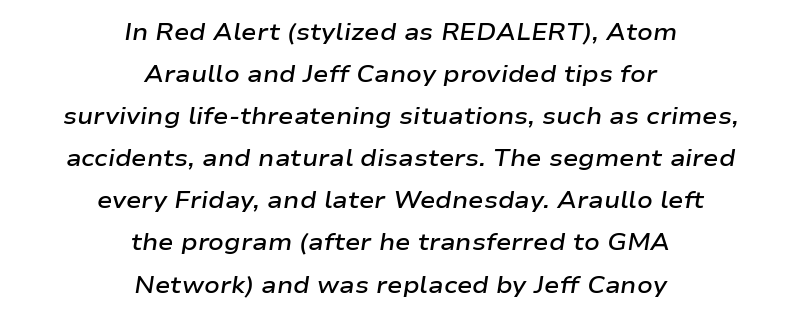
Q: Is the text bold? A: Semi-bold.
Q: Is the text italic (slanted)? A: Yes, it leans right by about 9 degrees.
Q: Is the text underlined? A: No.
Q: How is the paragraph aligned? A: Centered.
Q: Is the spacing between letters normal or unusually wide? A: Normal.
